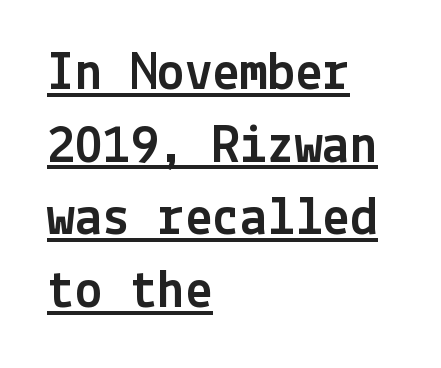
Q: Is the text italic (slanted)? A: No, it is upright.
Q: Is the typeface a serif or a sans-serif typeface? A: Sans-serif.
Q: Is the text underlined? A: Yes.
Q: How is the paragraph aligned? A: Left-aligned.
Q: Is the spacing between letters normal or unusually wide? A: Normal.
Q: Is the spacing between lines tight, normal or loose? A: Normal.
Q: Width (condensed, normal, or wide)? A: Normal.
Q: x-height? A: Medium.
